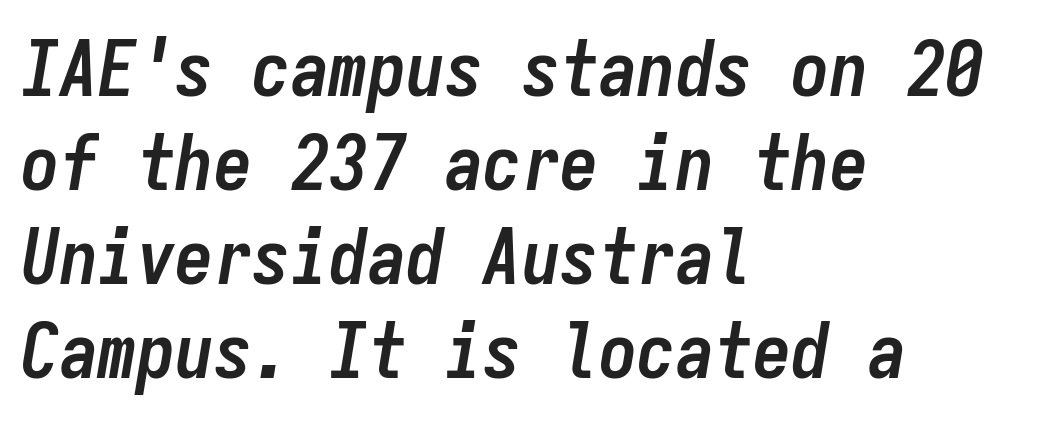
{"italic": "yes", "lean": "right", "slant_degrees": 9, "bold": "yes", "weight": "semibold", "width": "condensed", "stroke_contrast": "low", "x_height": "medium", "monospaced": "yes", "underline": "no", "align": "left", "line_spacing_ratio": 1.22, "letter_spacing": "normal", "letter_spacing_em": 0.0, "glyph_px": 77}
